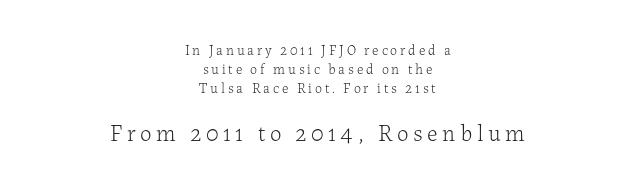
{"italic": "no", "bold": "no", "underline": "no", "align": "center", "line_spacing": "normal", "line_spacing_ratio": 1.36, "letter_spacing": "wide", "letter_spacing_em": 0.2, "larger_block": "second", "size_ratio": 1.64, "glyph_px": 23}
